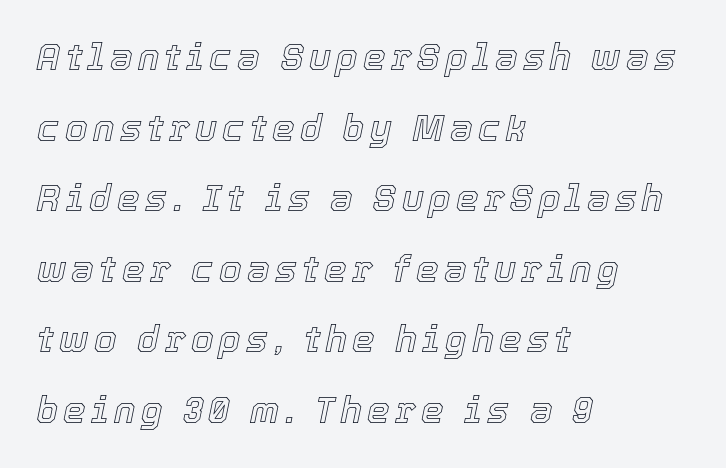
The passage shown leans; its letterforms are oblique. This rendering features lettering with no underline. Horizontal alignment here is leftward, the default for most running prose. These lines are rendered in a variable-pitch font. Widely set lines give the paragraph a tall, airy silhouette.
